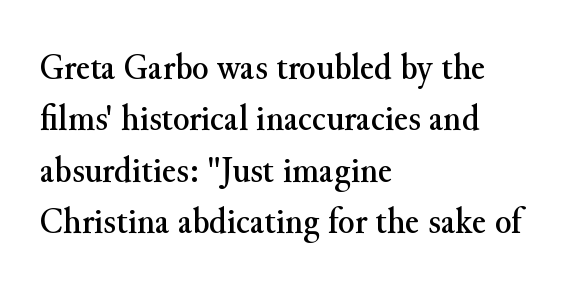
The image shows 38 px serif type, upright; set left-aligned, normal line spacing (1.35x), normal letter spacing, not underlined; medium stroke contrast and a small x-height.
